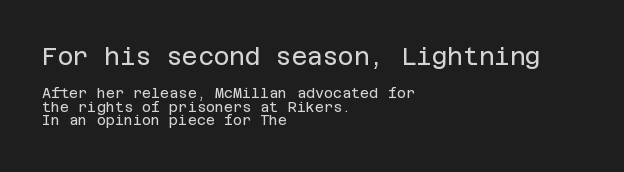
The passage shown is not underscored anywhere. Summary of weight: not heavy and not bold. The lettering holds an erect, upright posture throughout. In this sample the first text group is rendered at the bigger scale. The passage shown stacks its lines with hardly any gap. The lines in this sample share a left origin and differ only in where they stop.
